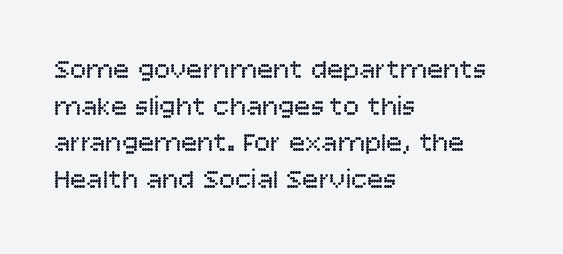
The image shows 27 px text type, upright; set left-aligned, normal line spacing (1.36x), normal letter spacing, not underlined.
